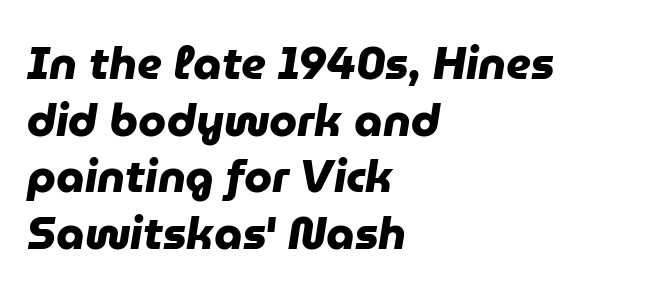
The lines in this sample share a left origin and differ only in where they stop. The baseline area is clear. Notice how descenders clear the ascenders below comfortably — that's standard leading. A full-strength bold gives these letters their thick strokes.
